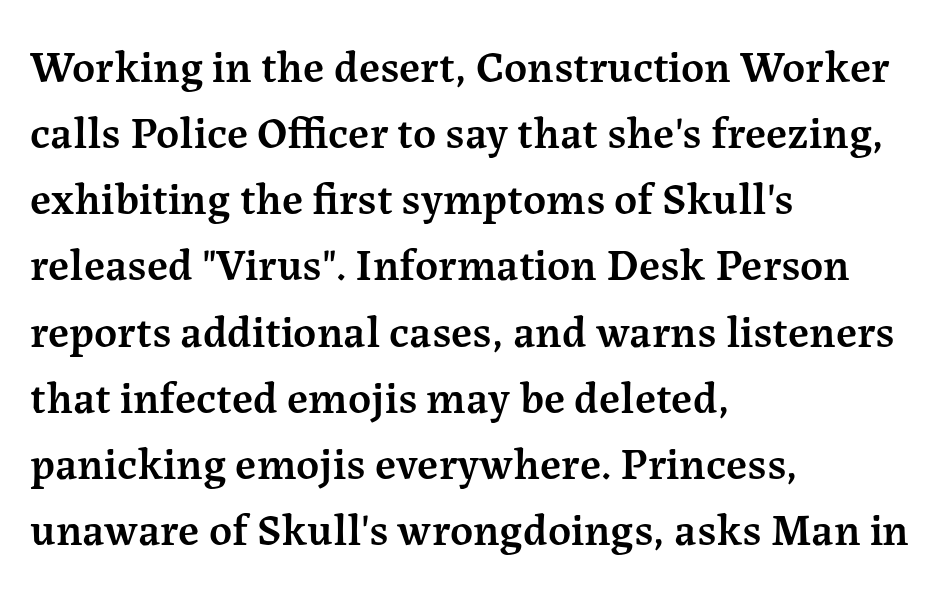
The image shows 45 px semibold serif type, upright; set left-aligned, normal line spacing (1.47x), normal letter spacing, not underlined; medium stroke contrast and a medium x-height.
